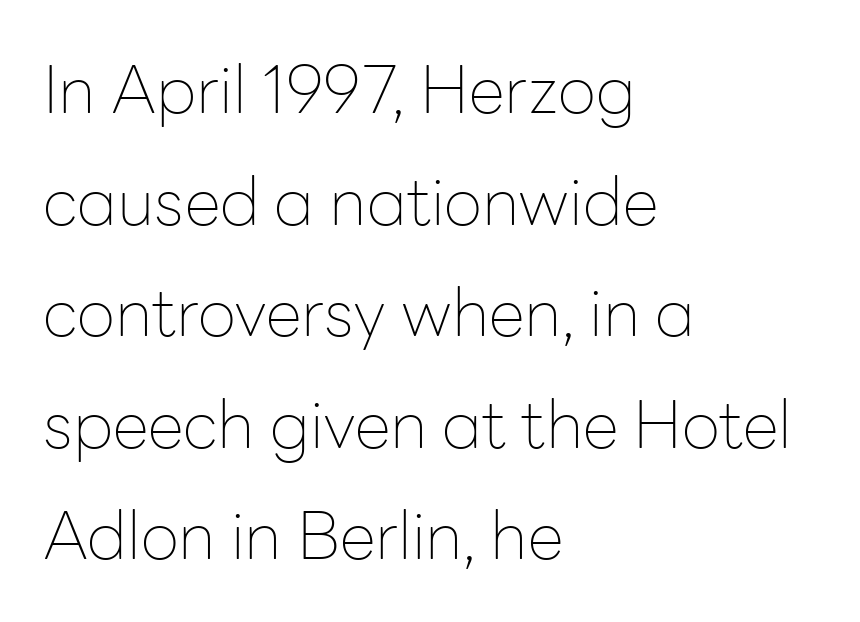
Does the type have serifs? No, each stem ends abruptly. The face used here is proportionally spaced, like ordinary book or web type. Only glyphs here, with clear space below each row. Characters remain perfectly vertical along every line.
